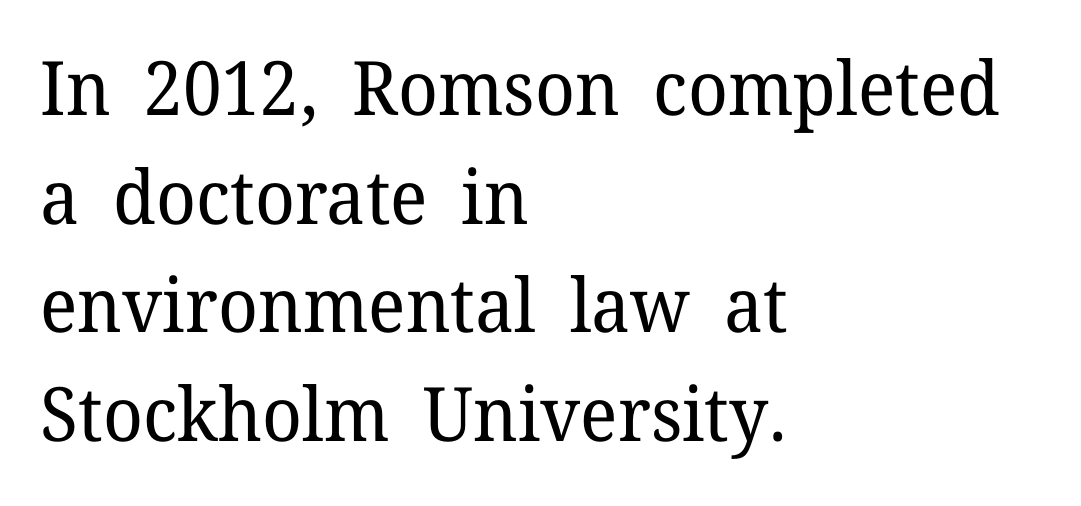
The image shows 75 px regular-weight serif type, upright; set left-aligned, normal line spacing (1.45x), normal letter spacing, not underlined; low stroke contrast and a medium x-height.
